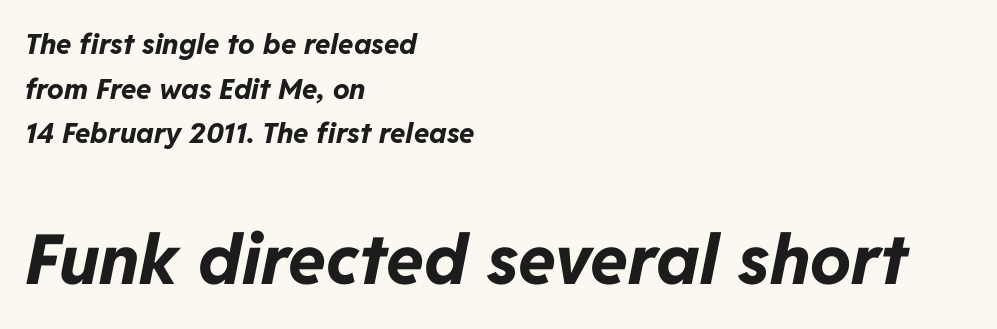
Scale increases going downward across the two blocks. A normal amount of white space separates one row of letters from the next. Reading down the block, your eye returns to a fixed left position each line. Every character sits at an angle, as italics do.
